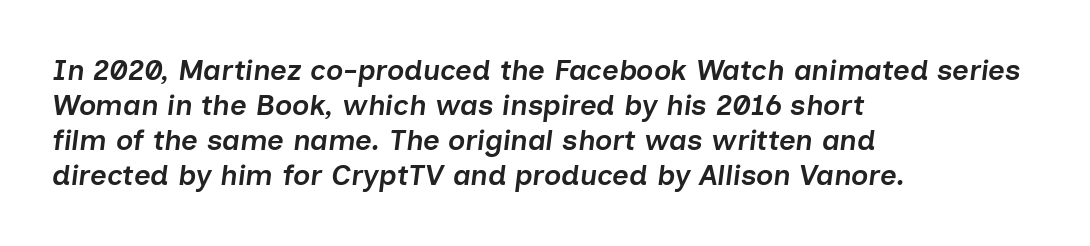
One-word summary of the alignment: left. Quick note: underline off. Spacing verdict: proportional, widths tailored to each character. This is oblique type, the kind used for emphasis or titles. Honestly, the letter spacing is just normal — you wouldn't notice it.
